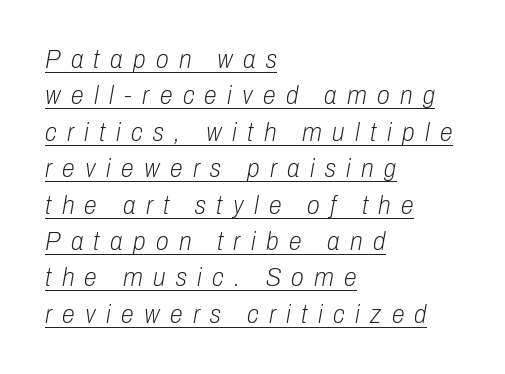
The image shows 26 px text type, italic (leaning right); set left-aligned, normal line spacing (1.4x), unusually wide letter spacing (+0.4 em), underlined.
